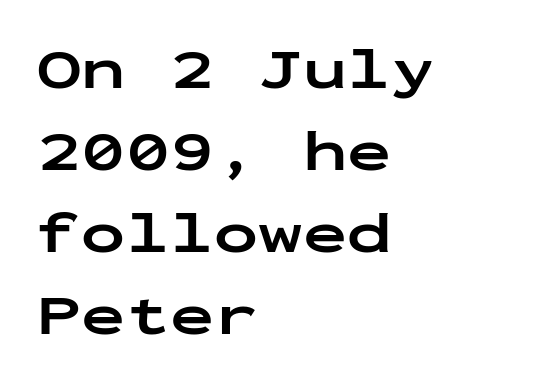
{"serif": "no", "italic": "no", "bold": "yes", "weight": "bold", "width": "wide", "stroke_contrast": "low", "x_height": "medium", "monospaced": "yes", "underline": "no", "align": "left", "line_spacing": "normal", "line_spacing_ratio": 1.39, "letter_spacing": "normal", "letter_spacing_em": 0.0, "glyph_px": 59}
